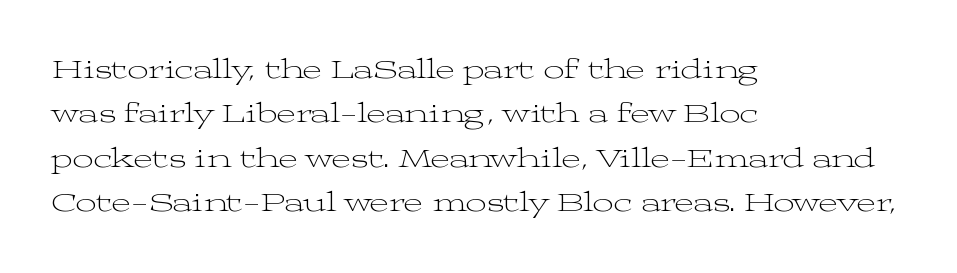
{"serif": "yes", "italic": "no", "bold": "no", "weight": "light", "width": "wide", "stroke_contrast": "medium", "x_height": "medium", "monospaced": "no", "underline": "no", "align": "left", "line_spacing": "normal", "line_spacing_ratio": 1.53, "letter_spacing": "normal", "letter_spacing_em": 0.0, "glyph_px": 29}
